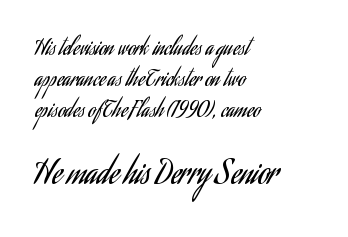
{"serif": "no", "bold": "no", "weight": "regular", "width": "condensed", "stroke_contrast": "low", "x_height": "small", "monospaced": "no", "underline": "no", "align": "left", "line_spacing": "normal", "line_spacing_ratio": 1.47, "letter_spacing": "normal", "letter_spacing_em": 0.0, "larger_block": "second", "size_ratio": 1.52, "glyph_px": 32}
